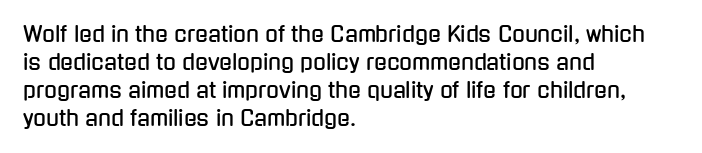
{"italic": "no", "underline": "no", "align": "left", "line_spacing": "normal", "line_spacing_ratio": 1.34, "letter_spacing": "normal", "letter_spacing_em": 0.0, "glyph_px": 21}
